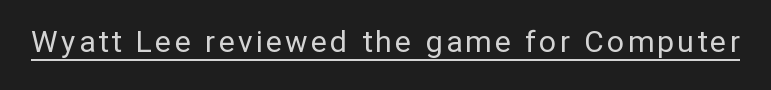
{"serif": "no", "italic": "no", "bold": "no", "weight": "regular", "width": "normal", "stroke_contrast": "low", "x_height": "medium", "monospaced": "no", "underline": "yes", "glyph_px": 30}
